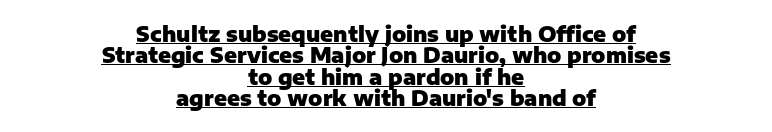
Teacher's note: observe the equal gaps on both sides — that is centered alignment. Compared with an ordinary text face, these strokes are far heavier — a full bold. The rendering keeps characters at their native spacing. The typography opts for an upright posture over an oblique one.
